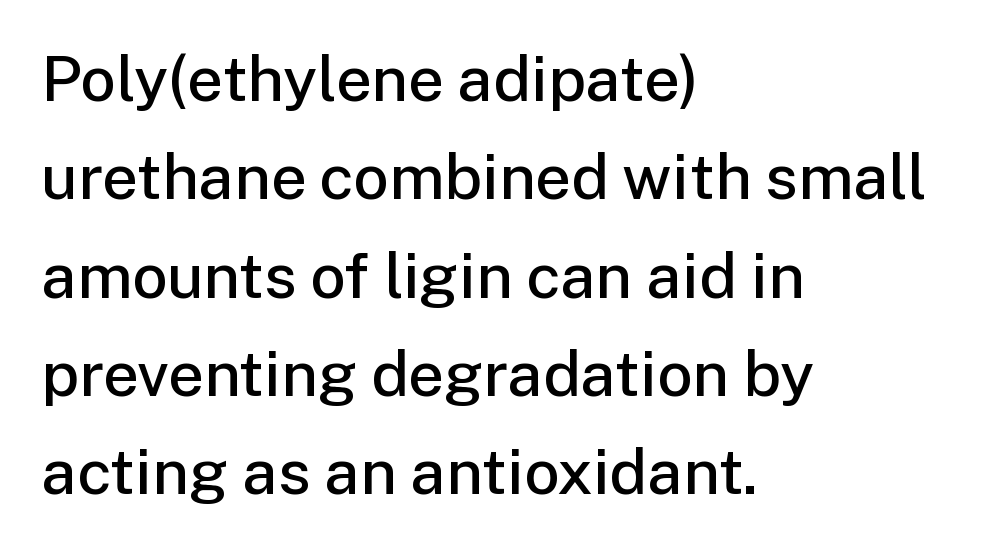
{"serif": "no", "italic": "no", "bold": "semi", "weight": "semibold", "width": "normal", "stroke_contrast": "low", "x_height": "medium", "monospaced": "no", "underline": "no", "align": "left", "line_spacing": "normal", "line_spacing_ratio": 1.56, "letter_spacing": "normal", "letter_spacing_em": 0.0, "glyph_px": 63}
